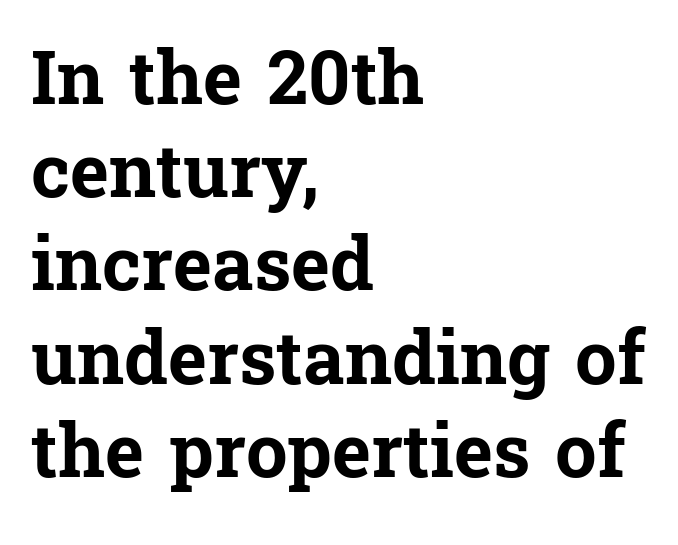
The image shows 74 px bold serif type, upright; set left-aligned, normal line spacing (1.26x), normal letter spacing, not underlined; low stroke contrast and a medium x-height.
